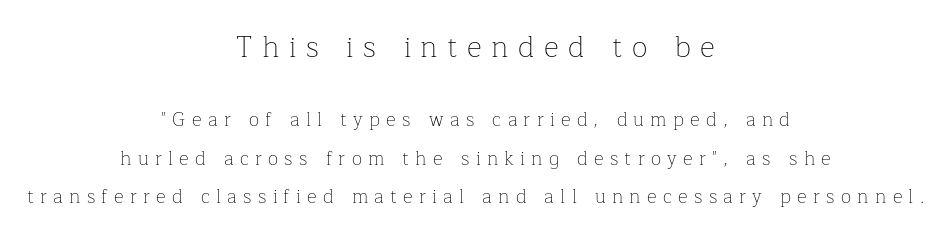
Q: Is the text bold? A: No.
Q: Is the text italic (slanted)? A: No, it is upright.
Q: Is the typeface a serif or a sans-serif typeface? A: Serif.
Q: Is the text underlined? A: No.
Q: How is the paragraph aligned? A: Centered.
Q: Is the spacing between letters normal or unusually wide? A: Unusually wide.
Q: Is the spacing between lines tight, normal or loose? A: Loose.
Q: Which block of text is set in a larger size, the first (top) or the second (bottom)? A: The first (top) one.
Q: Width (condensed, normal, or wide)? A: Normal.
Q: Stroke contrast? A: Low.
Q: x-height? A: Medium.
Q: Monospaced? A: No.
